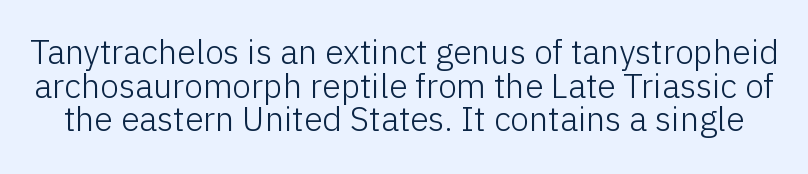
The letters look calm and open, with moderate or lighter stems. Standard letterfit; no display-style spreading of the glyphs. Do the characters align in a grid? No, the font is proportional. It's the straight-up-and-down kind of type. Is there much room between lines? No — they nearly touch.
